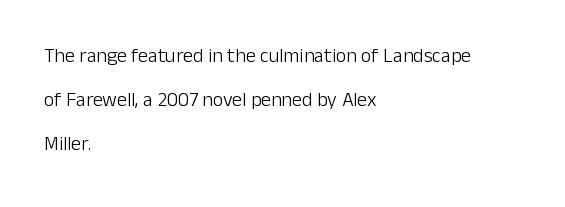
The passage shown is not bold in any degree. Bare-footed words on every line. The lettering stays uniformly vertical, giving the passage a roman look. Compared with typical paragraphs, the rows here are farther apart.
